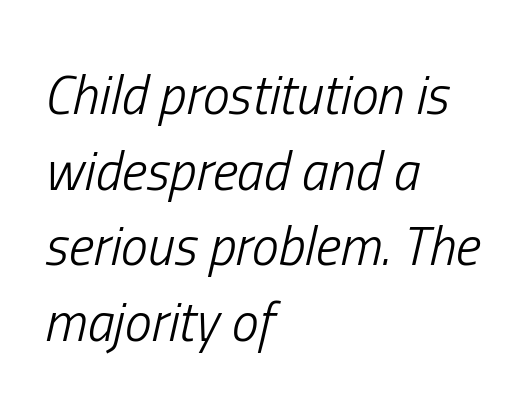
The ragged edge is on the right, which tells us the setting is flush left. Does extra space separate the letters? No, they use regular spacing. A quiet, ordinary-to-light weight characterises the typeface. Each new line begins a customary step beneath the previous one. Every character sits at an angle, as italics do.
